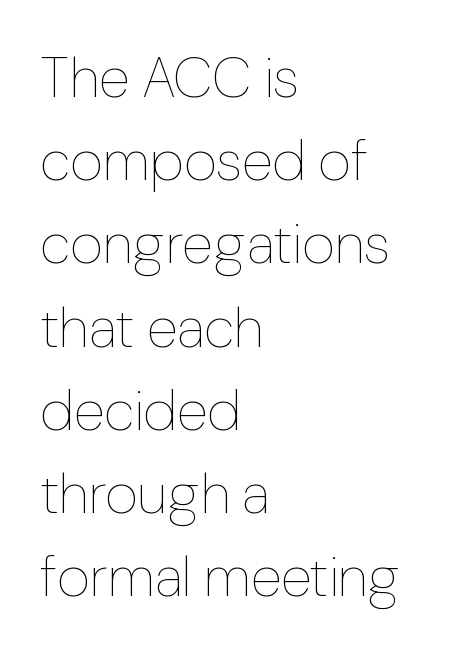
The strip under each line holds only bare page. Interline gaps are of average width in this sample. Upright lettering throughout. These lines are set flush left with a ragged right edge. Looks like regular typesetting: each glyph gets only the width it needs.
